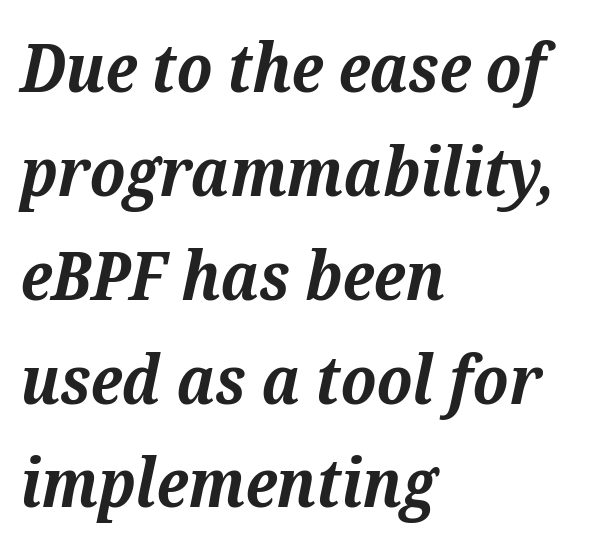
The paragraph shown leans on its left margin. In terms of weight, the rendering is a true, heavy bold. The rendering applies a slant to the glyphs. Check the space under the baseline: it is left empty. The passage shown is typed in a proportional face where columns would drift. Classification — serif.
